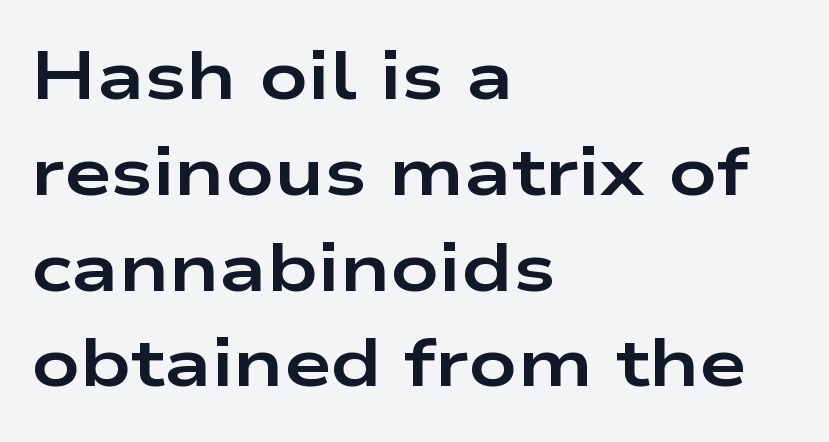
Q: Is the text bold? A: Yes.
Q: Is the text italic (slanted)? A: No, it is upright.
Q: Is the typeface a serif or a sans-serif typeface? A: Sans-serif.
Q: Is the text underlined? A: No.
Q: How is the paragraph aligned? A: Left-aligned.
Q: Is the spacing between letters normal or unusually wide? A: Normal.
Q: Is the spacing between lines tight, normal or loose? A: Normal.
Q: Width (condensed, normal, or wide)? A: Wide.
Q: Stroke contrast? A: Low.
Q: x-height? A: Medium.
Q: Monospaced? A: No.
